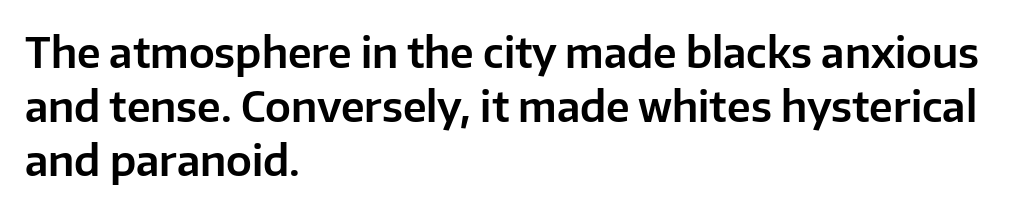
Q: Is the text italic (slanted)? A: No, it is upright.
Q: Is the typeface a serif or a sans-serif typeface? A: Sans-serif.
Q: Is the text underlined? A: No.
Q: How is the paragraph aligned? A: Left-aligned.
Q: Is the spacing between letters normal or unusually wide? A: Normal.
Q: Is the spacing between lines tight, normal or loose? A: Normal.
Q: Width (condensed, normal, or wide)? A: Normal.
Q: Stroke contrast? A: Low.
Q: x-height? A: Medium.
Q: Monospaced? A: No.
